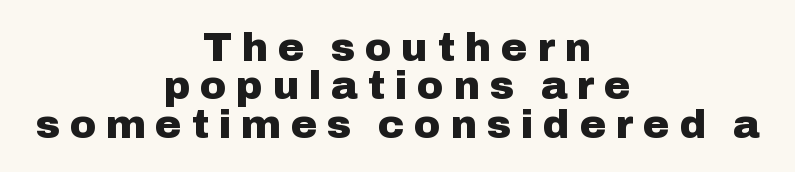
The image shows 40 px heavy sans-serif type, upright; set centered, tight line spacing (0.96x), unusually wide letter spacing (+0.24 em), not underlined; low stroke contrast and a medium x-height.
